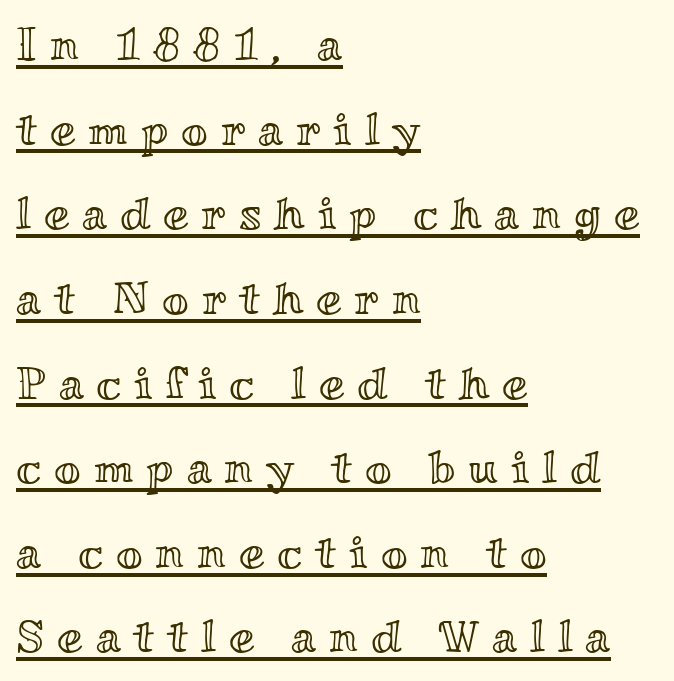
The image shows 46 px wide type, upright; set left-aligned, line spacing 1.84x, unusually wide letter spacing (+0.28 em), underlined; a small x-height.
